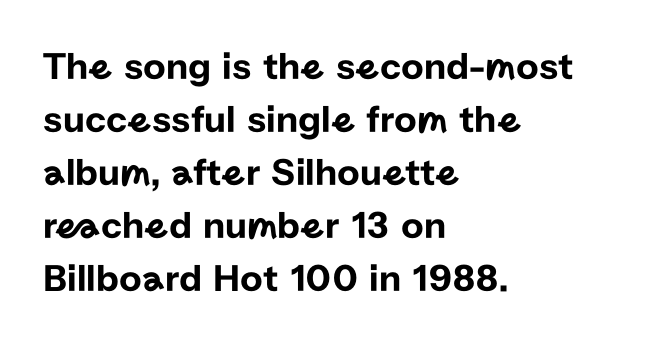
Q: Is the text italic (slanted)? A: No, it is upright.
Q: Is the typeface a serif or a sans-serif typeface? A: Sans-serif.
Q: Is the text underlined? A: No.
Q: How is the paragraph aligned? A: Left-aligned.
Q: Is the spacing between letters normal or unusually wide? A: Normal.
Q: Is the spacing between lines tight, normal or loose? A: Normal.
Q: Width (condensed, normal, or wide)? A: Normal.
Q: Stroke contrast? A: Low.
Q: x-height? A: Medium.
Q: Monospaced? A: No.
